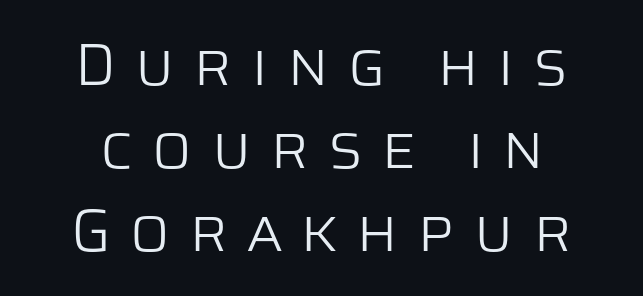
Here the designer chose a conventional face with non-uniform glyph widths. Nothing sits at the stroke ends, so this counts as sans-serif. A bare baseline throughout the passage. These lines have a slow, spaced-out rhythm from letter to letter.
